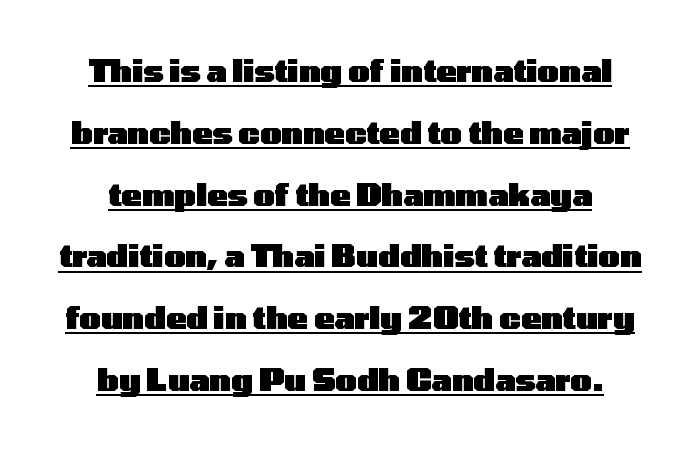
The image shows 30 px heavy, wide sans-serif type, upright; set centered, loose line spacing (2.06x), normal letter spacing, underlined; low stroke contrast and a medium x-height.
